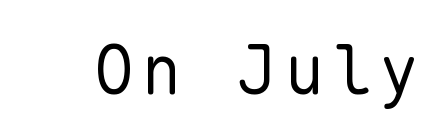
The image shows 68 px regular-weight sans-serif type, upright, monospaced; set not underlined; low stroke contrast and a medium x-height.
